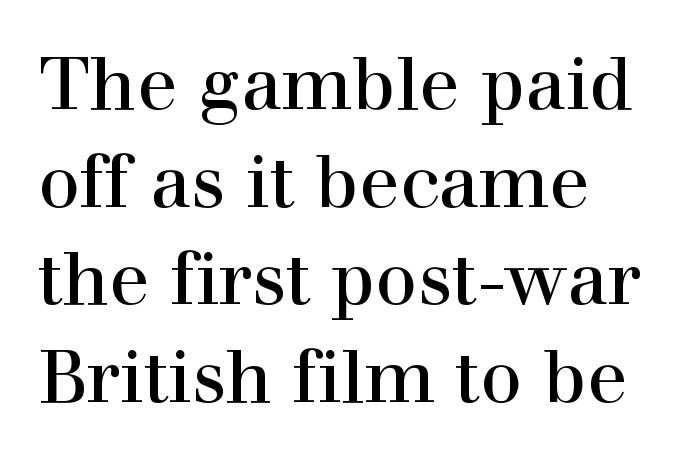
The image shows 74 px serif type, upright; set left-aligned, normal line spacing (1.32x), normal letter spacing, not underlined; a medium x-height.
